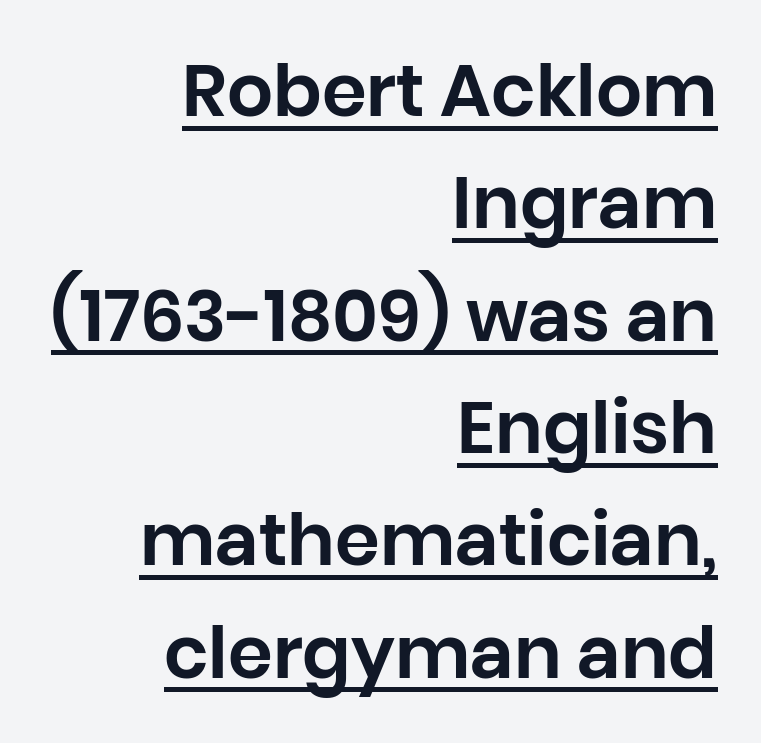
Q: Is the text italic (slanted)? A: No, it is upright.
Q: Is the typeface a serif or a sans-serif typeface? A: Sans-serif.
Q: Is the text underlined? A: Yes.
Q: How is the paragraph aligned? A: Right-aligned.
Q: Is the spacing between letters normal or unusually wide? A: Normal.
Q: Is the spacing between lines tight, normal or loose? A: Normal.
Q: Width (condensed, normal, or wide)? A: Normal.
Q: Stroke contrast? A: Low.
Q: x-height? A: Large.
Q: Monospaced? A: No.
